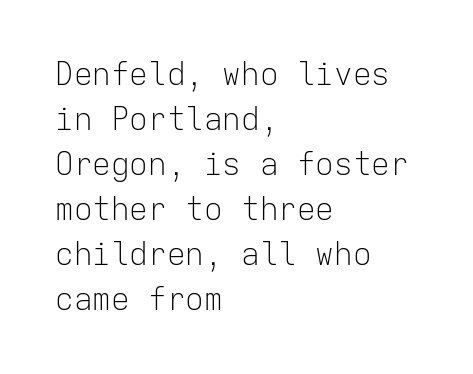
Q: Is the text bold? A: No.
Q: Is the text italic (slanted)? A: No, it is upright.
Q: Is the typeface a serif or a sans-serif typeface? A: Sans-serif.
Q: Is the text underlined? A: No.
Q: How is the paragraph aligned? A: Left-aligned.
Q: Is the spacing between letters normal or unusually wide? A: Normal.
Q: Is the spacing between lines tight, normal or loose? A: Normal.
Q: Width (condensed, normal, or wide)? A: Normal.
Q: Stroke contrast? A: Low.
Q: x-height? A: Medium.
Q: Monospaced? A: Yes.
